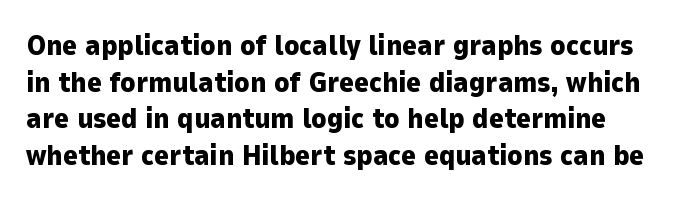
How would I describe the line gaps? Plain and ordinary. A typesetter would call this zero additional tracking. Think of a printed novel: that variable character pitch is what you see here. Each letter's strokes conclude bluntly, with no projecting serifs. Underline: absent. Designer's note — italics off, roman on.
